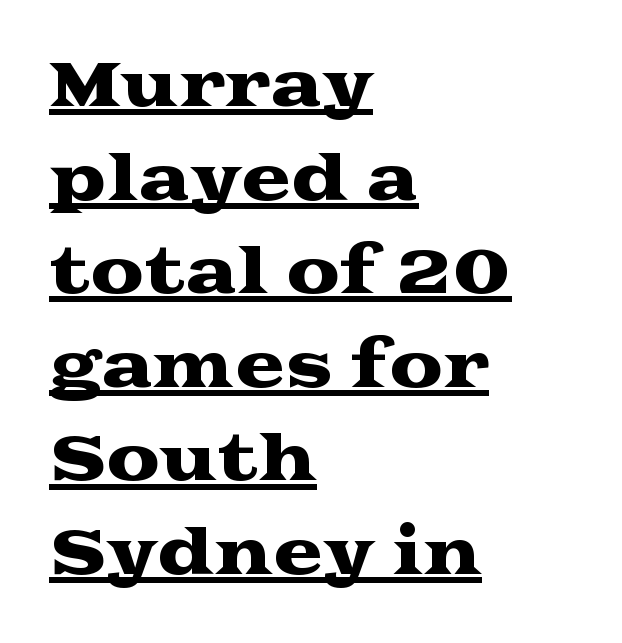
Think of a printed novel: that variable character pitch is what you see here. A roman cut, with each character standing at attention. Decoration check: the copy is underlined. Which margin do the lines hug? The left one — the right edge is uneven.
